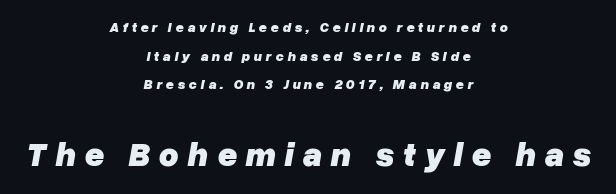
{"italic": "yes", "lean": "right", "slant_degrees": 10, "bold": "yes", "weight": "heavy", "width": "normal", "stroke_contrast": "low", "x_height": "medium", "monospaced": "no", "underline": "no", "align": "center", "line_spacing": "loose", "line_spacing_ratio": 2.05, "letter_spacing": "wide", "letter_spacing_em": 0.25, "larger_block": "second", "size_ratio": 2.43, "glyph_px": 34}
